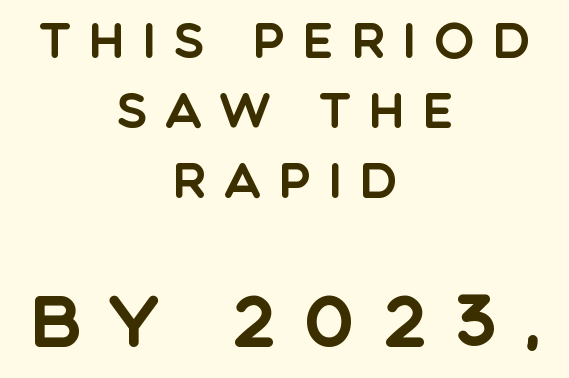
Ordinary non-slanted type is in use. Whoever set this made the second block the dominant, larger element. Each word looks stretched out because of the extra space between its letters. Notice how the passage keeps no hard edge, just a central spine. Descenders hang freely into open space.
